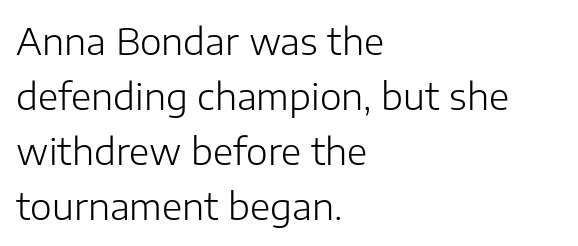
{"serif": "no", "italic": "no", "bold": "no", "weight": "light", "width": "normal", "stroke_contrast": "low", "x_height": "medium", "monospaced": "no", "underline": "no", "align": "left", "line_spacing": "normal", "line_spacing_ratio": 1.49, "letter_spacing": "normal", "letter_spacing_em": 0.0, "glyph_px": 37}
